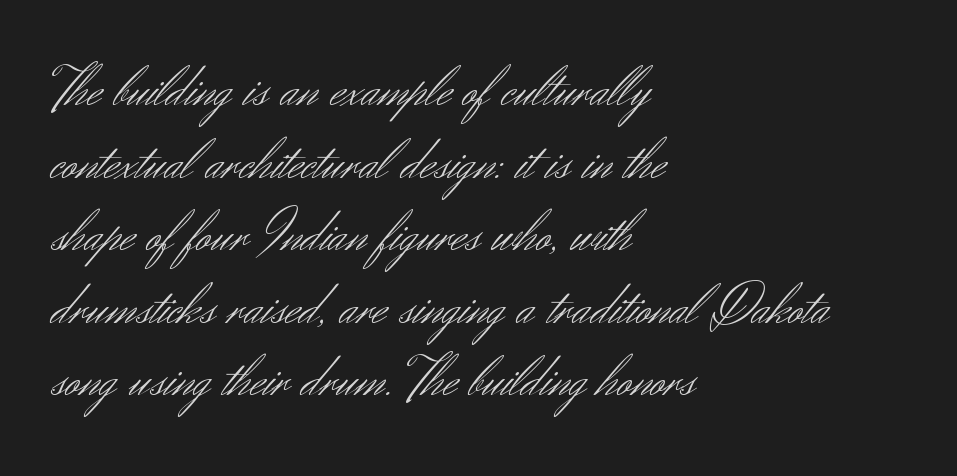
The space directly below the letters is spotless. The strokes are not fattened; the text isn't bold. Grotesque or geometric, the face here clearly has no serifs. Default kerning and tracking; the words read as compact shapes. Is this a fixed-width face? No — the glyphs have proportional, varying widths.
